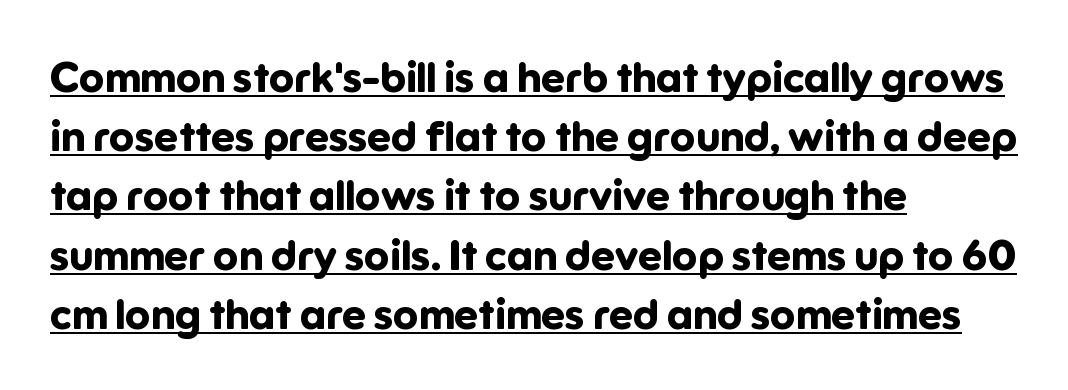
Q: Is the text bold? A: Yes.
Q: Is the text italic (slanted)? A: No, it is upright.
Q: Is the typeface a serif or a sans-serif typeface? A: Sans-serif.
Q: Is the text underlined? A: Yes.
Q: How is the paragraph aligned? A: Left-aligned.
Q: Is the spacing between letters normal or unusually wide? A: Normal.
Q: Is the spacing between lines tight, normal or loose? A: Normal.
Q: Width (condensed, normal, or wide)? A: Normal.
Q: Stroke contrast? A: Low.
Q: x-height? A: Medium.
Q: Monospaced? A: No.
